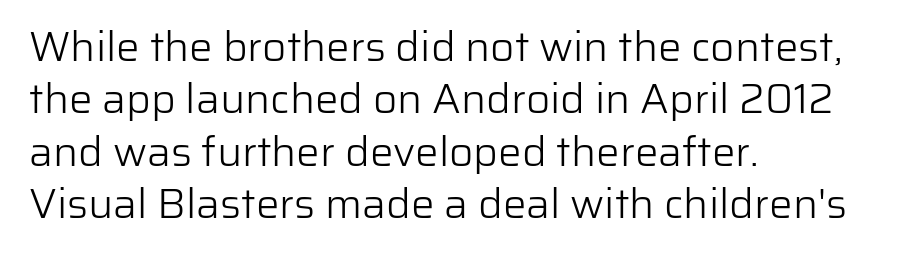
{"serif": "no", "italic": "no", "bold": "no", "weight": "light", "width": "normal", "stroke_contrast": "low", "x_height": "medium", "monospaced": "no", "underline": "no", "align": "left", "line_spacing": "normal", "line_spacing_ratio": 1.25, "letter_spacing": "normal", "letter_spacing_em": 0.0, "glyph_px": 42}
